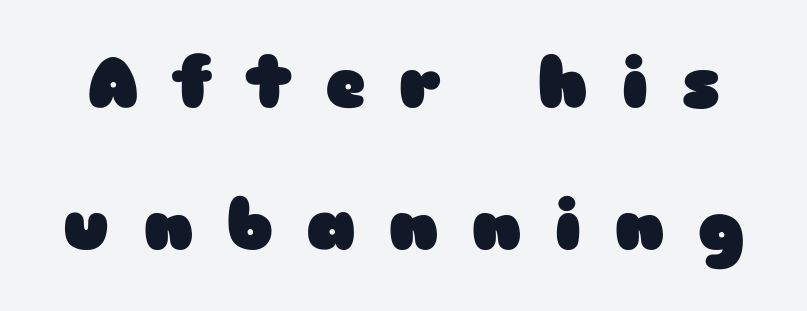
Q: Is the text bold? A: Yes.
Q: Is the text italic (slanted)? A: No, it is upright.
Q: Is the typeface a serif or a sans-serif typeface? A: Sans-serif.
Q: Is the text underlined? A: No.
Q: Is the spacing between letters normal or unusually wide? A: Unusually wide.
Q: Is the spacing between lines tight, normal or loose? A: Loose.
Q: Width (condensed, normal, or wide)? A: Wide.
Q: Stroke contrast? A: Low.
Q: x-height? A: Medium.
Q: Monospaced? A: No.
